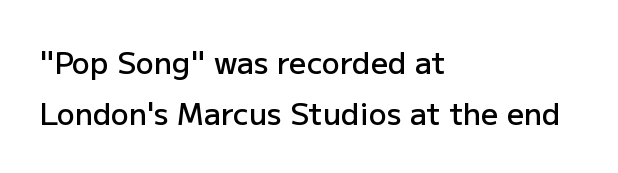
Q: Is the text bold? A: Semi-bold.
Q: Is the text italic (slanted)? A: No, it is upright.
Q: Is the typeface a serif or a sans-serif typeface? A: Sans-serif.
Q: Is the text underlined? A: No.
Q: How is the paragraph aligned? A: Left-aligned.
Q: Is the spacing between letters normal or unusually wide? A: Normal.
Q: Is the spacing between lines tight, normal or loose? A: Normal.
Q: Width (condensed, normal, or wide)? A: Normal.
Q: Stroke contrast? A: Low.
Q: x-height? A: Medium.
Q: Monospaced? A: No.
